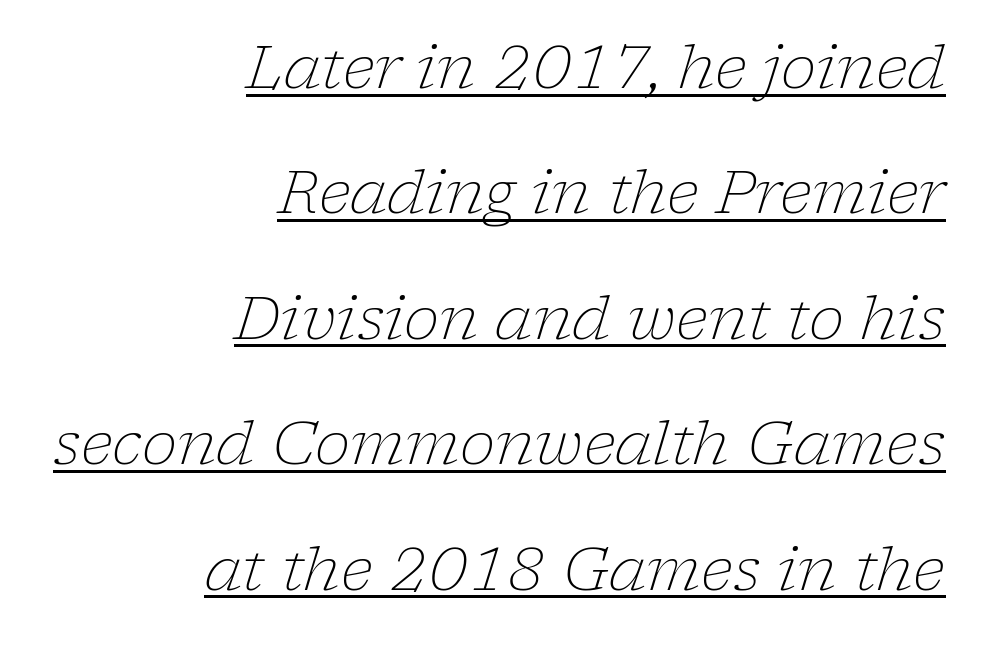
The image shows 60 px light serif type, italic (leaning right); set right-aligned, loose line spacing (2.09x), normal letter spacing, underlined; low stroke contrast and a medium x-height.
